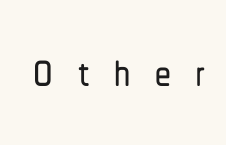
If you drew a line through each stem, it would be perfectly vertical. Varying glyph widths throughout — classic text-font behaviour. Any mark beneath the type? The region is blank. The type is letterspaced generously, with wide tracking. Classification — sans serif.
